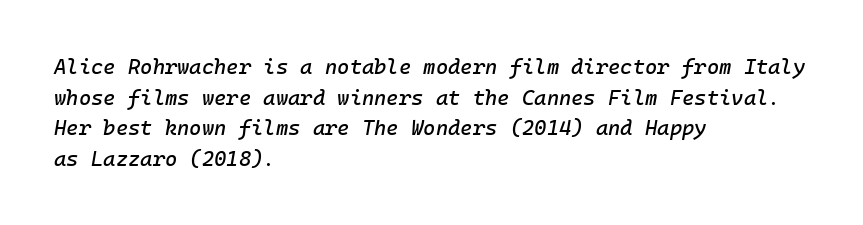
This sample is left-justified, so line endings fall wherever the words run out. The baseline area is clear. If you drew a line through each stem, it would be angled. Vertical spacing — default. The gaps between neighbouring characters are ordinary and unremarkable.
